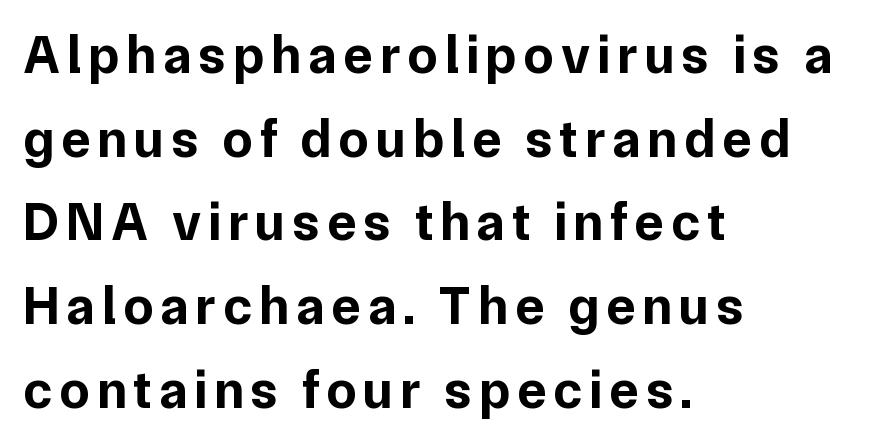
If you measured baseline to baseline, you'd find a middling distance. Horizontal alignment here is leftward, the default for most running prose. Unlike a traditional serif, this face leaves its strokes unadorned. Proportional: the letters do not fall into vertical columns. Quick note: underline off. In terms of posture, this sample is upright.
